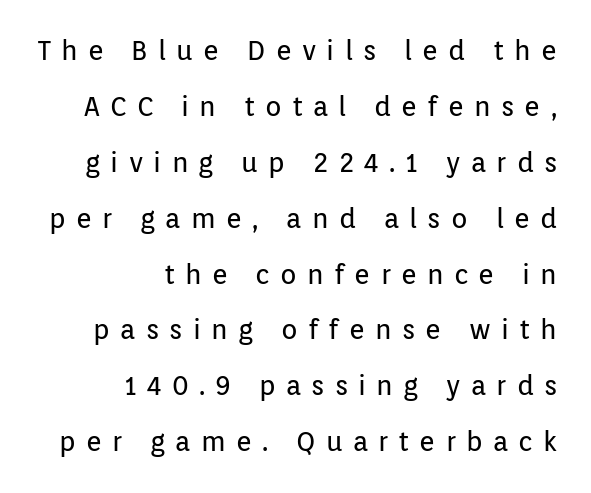
Q: Is the text bold? A: No.
Q: Is the text italic (slanted)? A: No, it is upright.
Q: Is the text underlined? A: No.
Q: How is the paragraph aligned? A: Right-aligned.
Q: Is the spacing between letters normal or unusually wide? A: Unusually wide.
Q: Is the spacing between lines tight, normal or loose? A: Loose.
